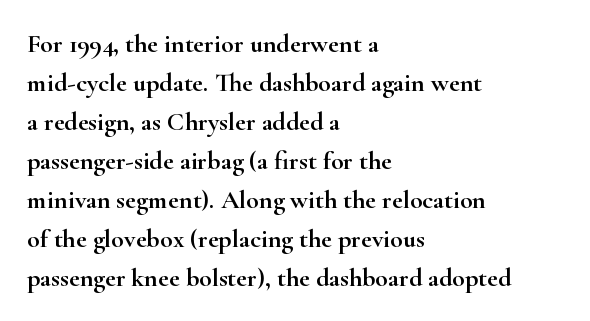
Q: Is the text italic (slanted)? A: No, it is upright.
Q: Is the text underlined? A: No.
Q: How is the paragraph aligned? A: Left-aligned.
Q: Is the spacing between letters normal or unusually wide? A: Normal.
Q: Is the spacing between lines tight, normal or loose? A: Normal.
